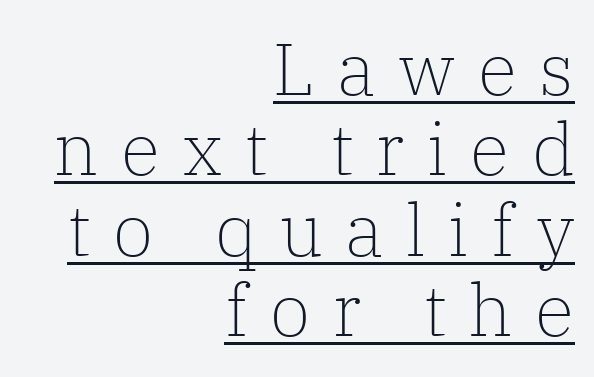
Q: Is the text bold? A: No.
Q: Is the text italic (slanted)? A: No, it is upright.
Q: Is the typeface a serif or a sans-serif typeface? A: Serif.
Q: Is the text underlined? A: Yes.
Q: How is the paragraph aligned? A: Right-aligned.
Q: Is the spacing between letters normal or unusually wide? A: Unusually wide.
Q: Is the spacing between lines tight, normal or loose? A: Tight.
Q: Width (condensed, normal, or wide)? A: Normal.
Q: Stroke contrast? A: Low.
Q: x-height? A: Medium.
Q: Monospaced? A: No.
